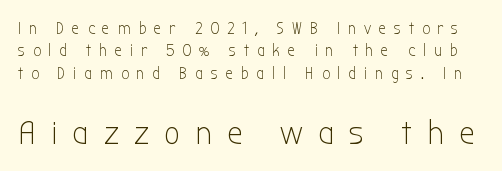
Q: Is the text bold? A: No.
Q: Is the text italic (slanted)? A: No, it is upright.
Q: Is the typeface a serif or a sans-serif typeface? A: Sans-serif.
Q: Is the text underlined? A: No.
Q: Is the spacing between letters normal or unusually wide? A: Unusually wide.
Q: Is the spacing between lines tight, normal or loose? A: Normal.
Q: Which block of text is set in a larger size, the first (top) or the second (bottom)? A: The second (bottom) one.
Q: Width (condensed, normal, or wide)? A: Condensed.
Q: Stroke contrast? A: Low.
Q: x-height? A: Medium.
Q: Monospaced? A: No.
